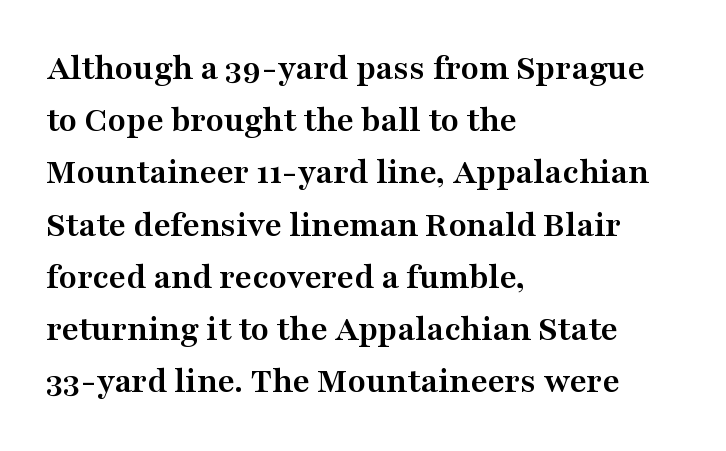
{"serif": "yes", "italic": "no", "bold": "yes", "weight": "semibold", "width": "wide", "stroke_contrast": "medium", "x_height": "medium", "monospaced": "no", "underline": "no", "align": "left", "line_spacing": "normal", "line_spacing_ratio": 1.41, "letter_spacing": "normal", "letter_spacing_em": 0.0, "glyph_px": 37}
